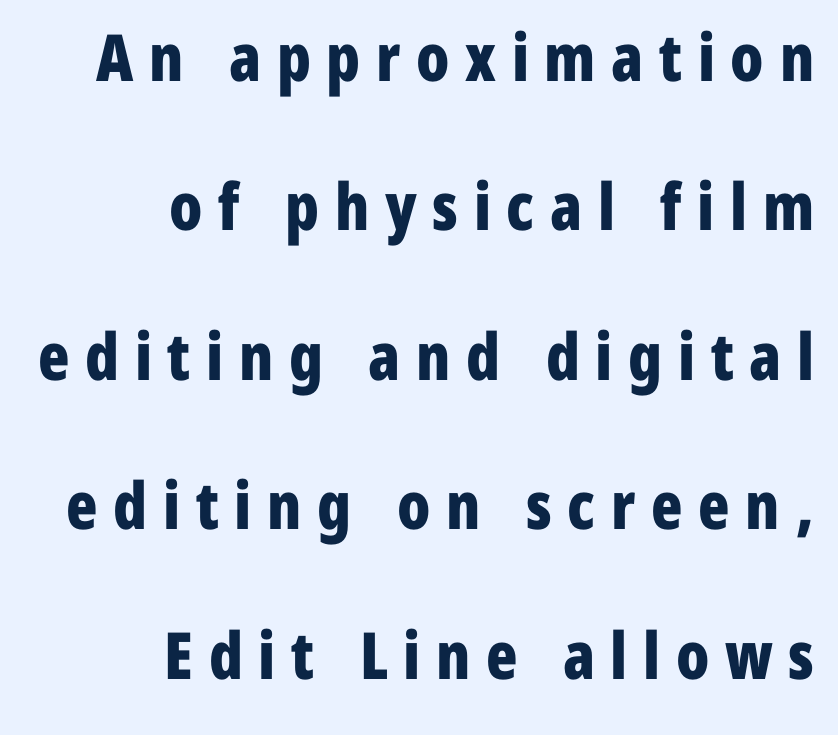
{"serif": "no", "italic": "no", "bold": "yes", "weight": "bold", "width": "condensed", "stroke_contrast": "low", "x_height": "medium", "monospaced": "no", "underline": "no", "align": "right", "line_spacing": "loose", "line_spacing_ratio": 2.3, "letter_spacing": "wide", "letter_spacing_em": 0.24, "glyph_px": 65}
